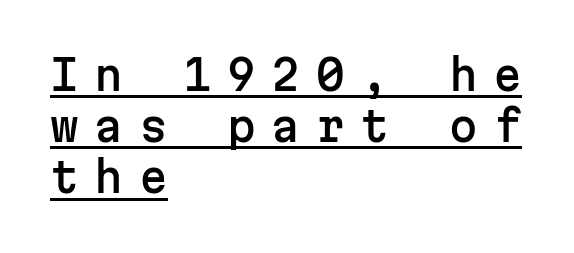
These lines stack with their left ends in a neat column. If you measured baseline to baseline, you'd find a middling distance. No italicization has been applied; the sample stays upright. A typographer would call this underscored text. Note the uniform advance width — an 'i' takes as much space as an 'm'. The passage shown has open, widely tracked lettering throughout.
